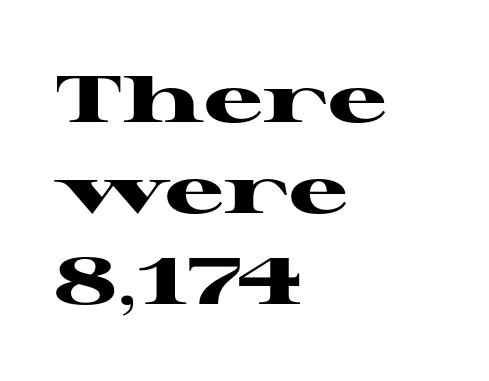
{"serif": "yes", "italic": "no", "bold": "yes", "weight": "heavy", "width": "wide", "stroke_contrast": "high", "x_height": "medium", "monospaced": "no", "underline": "no", "align": "left", "line_spacing": "normal", "line_spacing_ratio": 1.38, "letter_spacing": "normal", "letter_spacing_em": 0.0, "glyph_px": 66}
